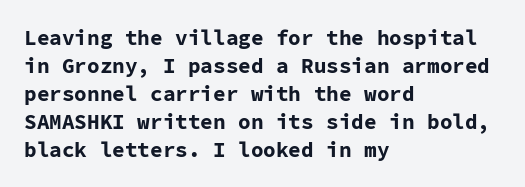
Q: Is the text bold? A: Yes.
Q: Is the text italic (slanted)? A: No, it is upright.
Q: Is the text underlined? A: No.
Q: How is the paragraph aligned? A: Left-aligned.
Q: Is the spacing between letters normal or unusually wide? A: Normal.
Q: Is the spacing between lines tight, normal or loose? A: Normal.
